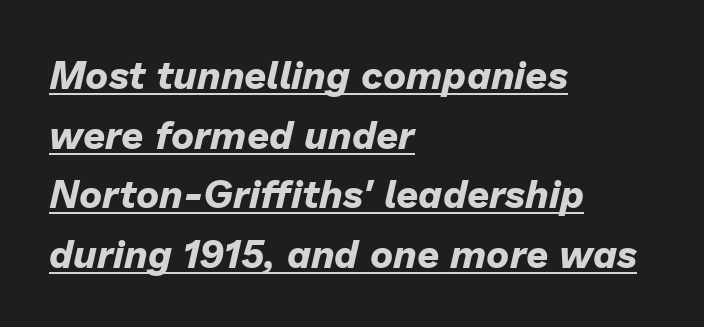
The image shows 39 px bold type, italic (leaning right); set left-aligned, normal line spacing (1.53x), normal letter spacing, underlined; low stroke contrast and a medium x-height.
